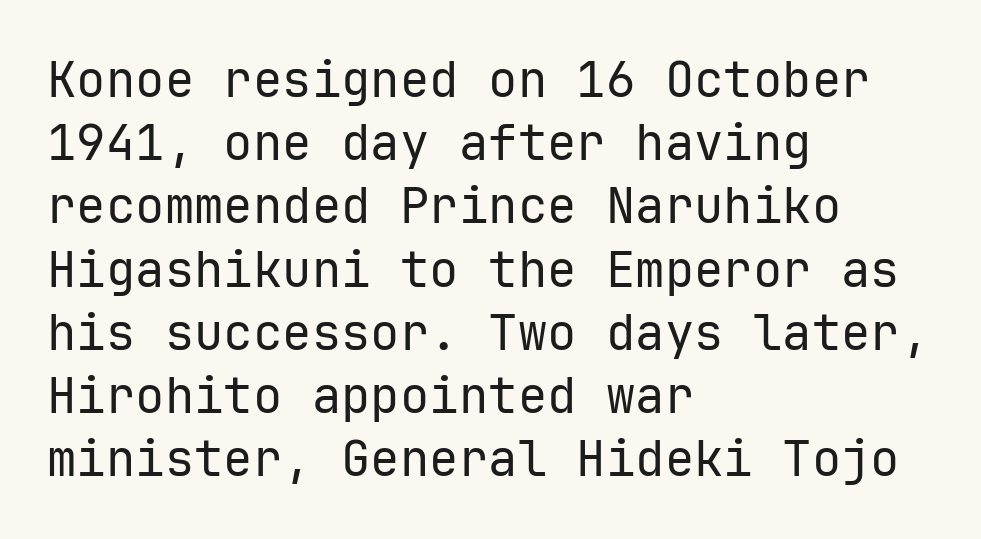
Q: Is the text bold? A: No.
Q: Is the text italic (slanted)? A: No, it is upright.
Q: Is the typeface a serif or a sans-serif typeface? A: Sans-serif.
Q: Is the text underlined? A: No.
Q: How is the paragraph aligned? A: Left-aligned.
Q: Is the spacing between letters normal or unusually wide? A: Normal.
Q: Is the spacing between lines tight, normal or loose? A: Normal.
Q: Width (condensed, normal, or wide)? A: Normal.
Q: Stroke contrast? A: Low.
Q: x-height? A: Medium.
Q: Monospaced? A: Yes.
